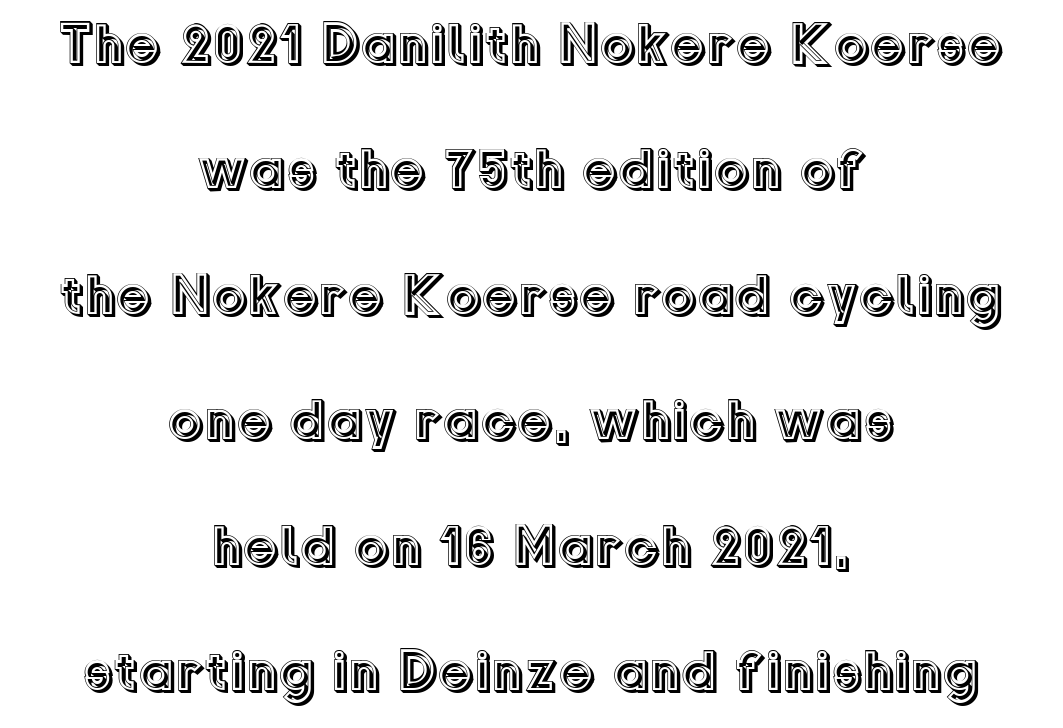
{"italic": "no", "width": "normal", "x_height": "medium", "monospaced": "no", "underline": "no", "align": "center", "line_spacing": "loose", "line_spacing_ratio": 2.2, "letter_spacing": "normal", "letter_spacing_em": 0.0, "glyph_px": 57}
